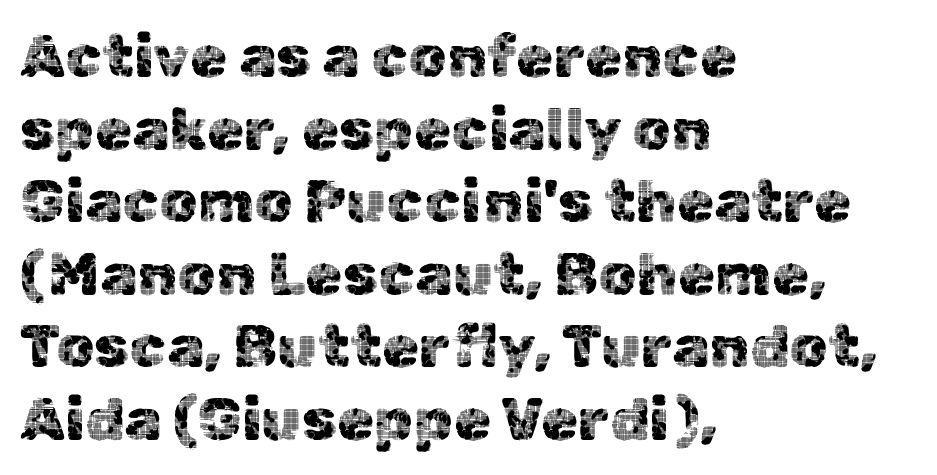
The image shows 60 px sans-serif type, upright; set left-aligned, line spacing 1.21x, normal letter spacing, not underlined; a medium x-height.
